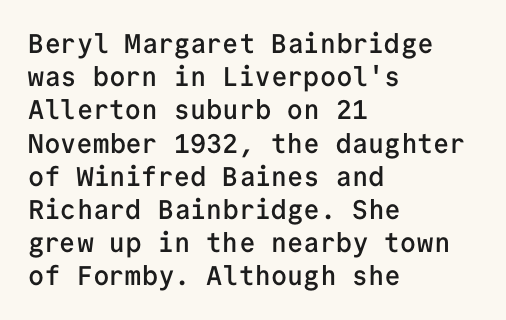
Q: Is the text bold? A: Semi-bold.
Q: Is the text italic (slanted)? A: No, it is upright.
Q: Is the text underlined? A: No.
Q: How is the paragraph aligned? A: Left-aligned.
Q: Is the spacing between letters normal or unusually wide? A: Normal.
